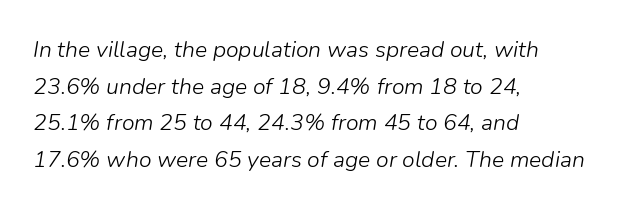
Q: Is the text bold? A: No.
Q: Is the text italic (slanted)? A: Yes, it leans right by about 9 degrees.
Q: Is the text underlined? A: No.
Q: How is the paragraph aligned? A: Left-aligned.
Q: Is the spacing between letters normal or unusually wide? A: Normal.
Q: Is the spacing between lines tight, normal or loose? A: Normal.
